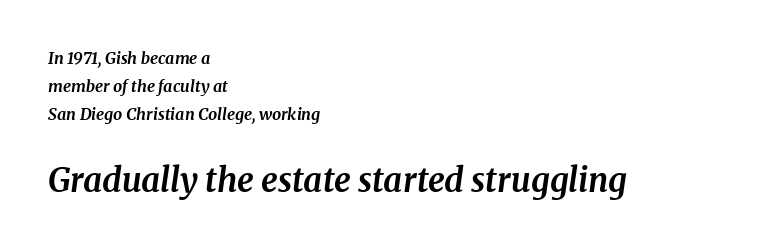
Does extra space separate the letters? No, they use regular spacing. The specimen reads as italic at a glance. The passage shown is not underscored anywhere. Leftover space on each line is placed entirely after the last word.
